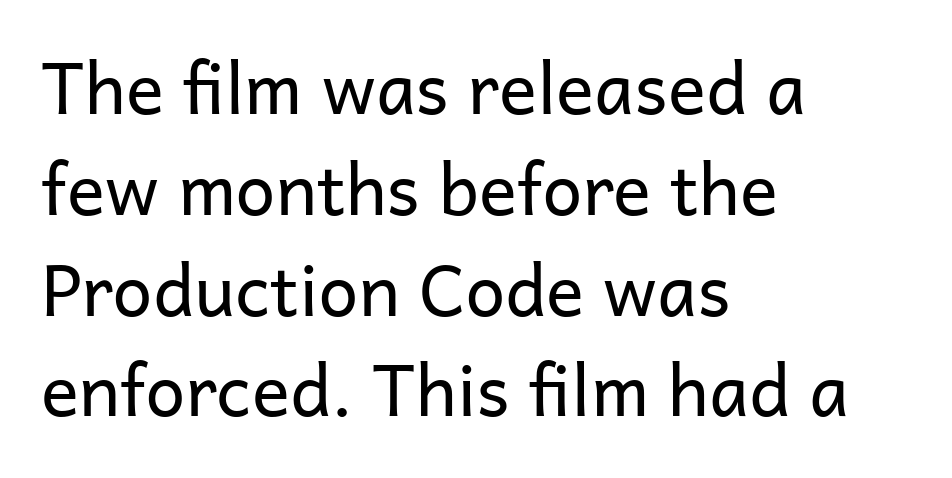
The passage shown is not bold in any degree. Does the leading feel generous? No, just average. This is the regular roman posture of the typeface. What stands out about the letter spacing? Nothing — it is the standard amount. Bare-footed words on every line. The face used here is proportionally spaced, like ordinary book or web type.
